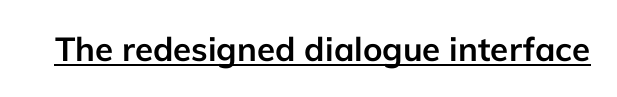
Posture: upright roman. You could not count columns in this text — the font is proportionally spaced. The glyphs are accompanied by a horizontal stroke just below them. Does the weight exceed regular? Yes, all the way to bold. The letters carry no serifs — their stems end cleanly without finishing strokes. Standard letterfit; no display-style spreading of the glyphs.
